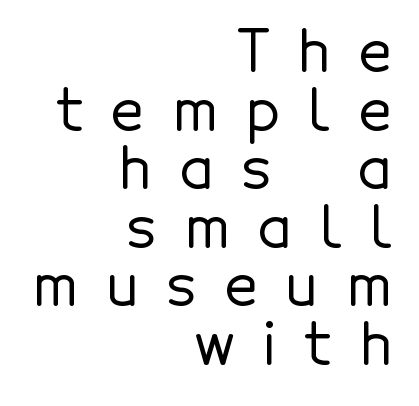
{"serif": "no", "italic": "no", "width": "normal", "x_height": "medium", "monospaced": "no", "underline": "no", "align": "right", "line_spacing": "tight", "line_spacing_ratio": 1.01, "letter_spacing": "wide", "letter_spacing_em": 0.49, "glyph_px": 58}
